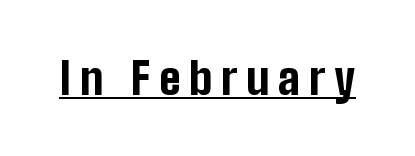
Here the designer chose a conventional face with non-uniform glyph widths. Plenty of ink on the page — the face is bold. Honestly, the letter spacing is so wide it's the main thing you notice. Stroke terminals: plain, sans-serif.
